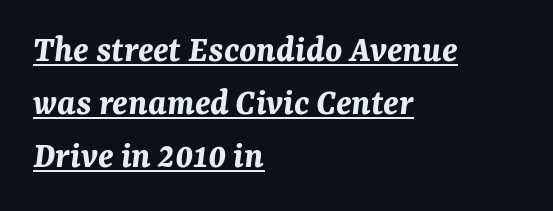
The space between consecutive lines is moderate. Rendered with sloped, italic letterforms. Proportional: the letters do not fall into vertical columns. Check the space under the baseline: a stroke is drawn there.
